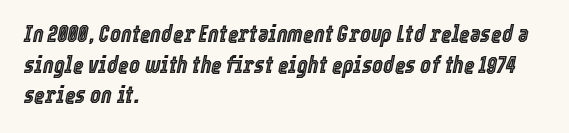
The image shows 23 px text type, italic (leaning right); set left-aligned, normal line spacing (1.33x), normal letter spacing, not underlined.
